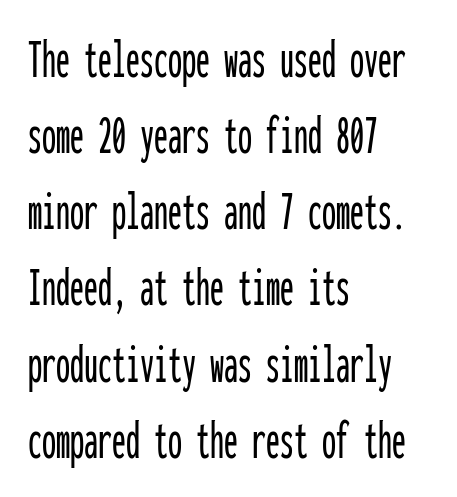
Q: Is the text italic (slanted)? A: No, it is upright.
Q: Is the typeface a serif or a sans-serif typeface? A: Sans-serif.
Q: Is the text underlined? A: No.
Q: How is the paragraph aligned? A: Left-aligned.
Q: Is the spacing between letters normal or unusually wide? A: Normal.
Q: Is the spacing between lines tight, normal or loose? A: Normal.
Q: Width (condensed, normal, or wide)? A: Condensed.
Q: Stroke contrast? A: Low.
Q: x-height? A: Medium.
Q: Monospaced? A: Yes.
